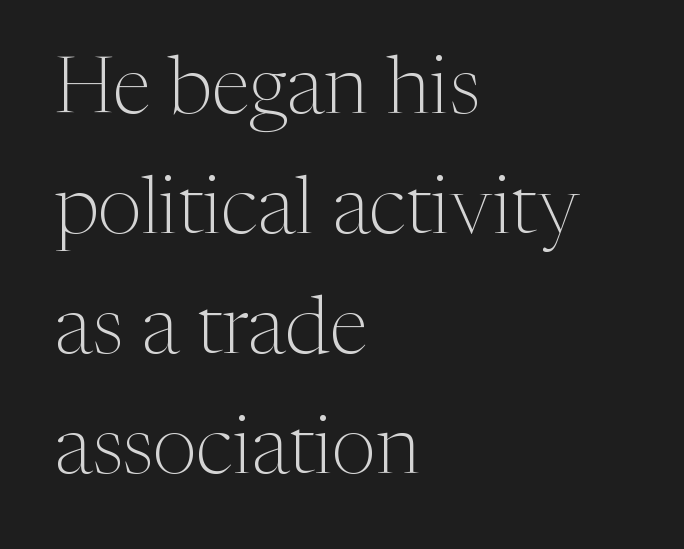
Looks like regular typesetting: each glyph gets only the width it needs. Are there feet on the stems? There are — it's a serif. Each stroke keeps to a modest, everyday thickness or less. The font's upright variant was chosen for this text. Baseline-to-baseline distance is the conventional proportion of letter height.
